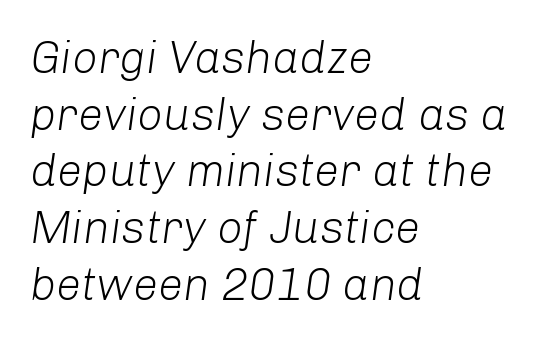
The image shows 45 px light type, italic (leaning right); set left-aligned, normal line spacing (1.26x), normal letter spacing, not underlined; low stroke contrast and a medium x-height.
